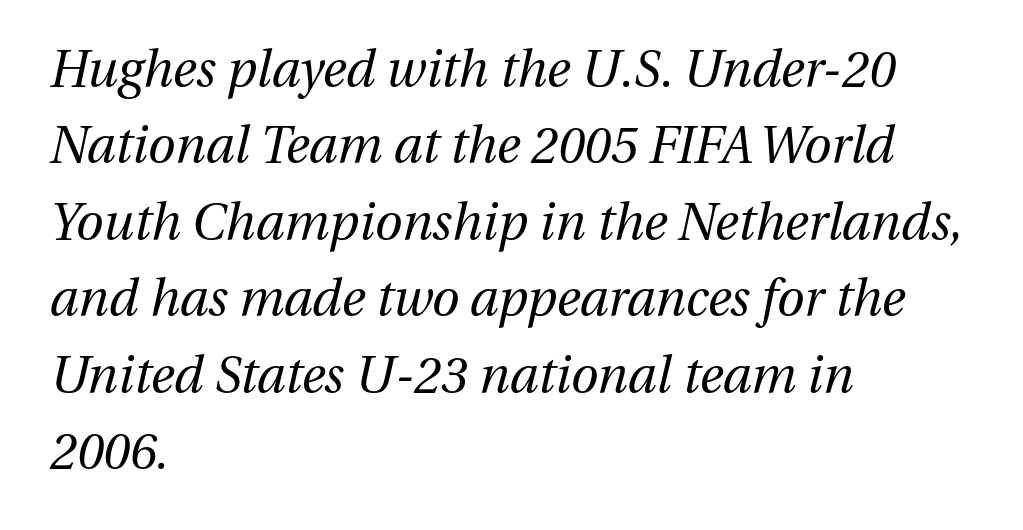
Q: Is the text bold? A: No.
Q: Is the text italic (slanted)? A: Yes, it leans right by about 13 degrees.
Q: Is the text underlined? A: No.
Q: How is the paragraph aligned? A: Left-aligned.
Q: Is the spacing between letters normal or unusually wide? A: Normal.
Q: Is the spacing between lines tight, normal or loose? A: Normal.
Q: Width (condensed, normal, or wide)? A: Normal.
Q: Stroke contrast? A: Medium.
Q: x-height? A: Medium.
Q: Monospaced? A: No.
